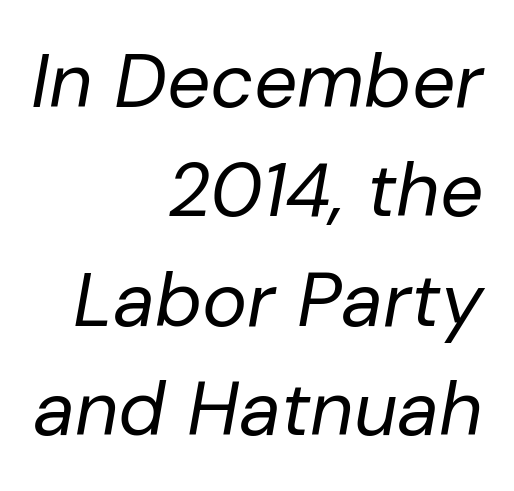
This sample uses plain, unmodified letter spacing. The typesetter chose a ragged-left arrangement here. Yep, that's italic — everything's leaning. Underlining? Definitely not there. Evenly set lines give the paragraph a standard silhouette.
